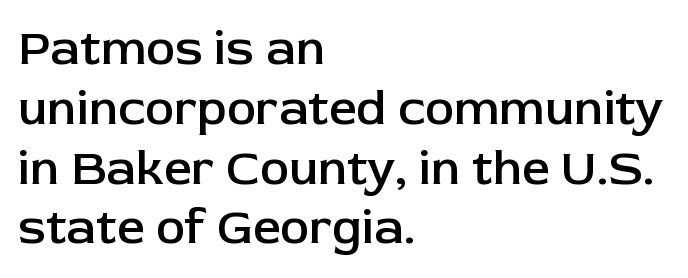
Q: Is the text bold? A: Semi-bold.
Q: Is the text italic (slanted)? A: No, it is upright.
Q: Is the typeface a serif or a sans-serif typeface? A: Sans-serif.
Q: Is the text underlined? A: No.
Q: How is the paragraph aligned? A: Left-aligned.
Q: Is the spacing between letters normal or unusually wide? A: Normal.
Q: Width (condensed, normal, or wide)? A: Normal.
Q: Stroke contrast? A: Low.
Q: x-height? A: Medium.
Q: Monospaced? A: No.
